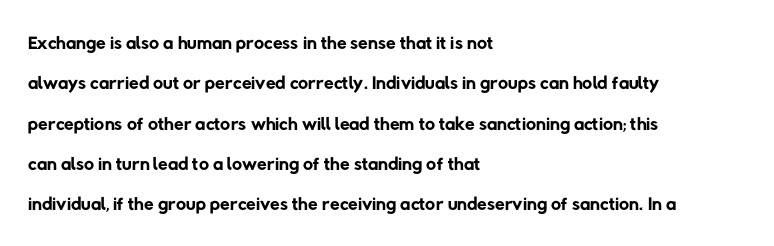
{"serif": "no", "bold": "no", "weight": "regular", "width": "normal", "stroke_contrast": "low", "x_height": "medium", "monospaced": "no", "underline": "no", "align": "left", "line_spacing": "normal", "line_spacing_ratio": 1.44, "letter_spacing": "normal", "letter_spacing_em": 0.0, "glyph_px": 28}
